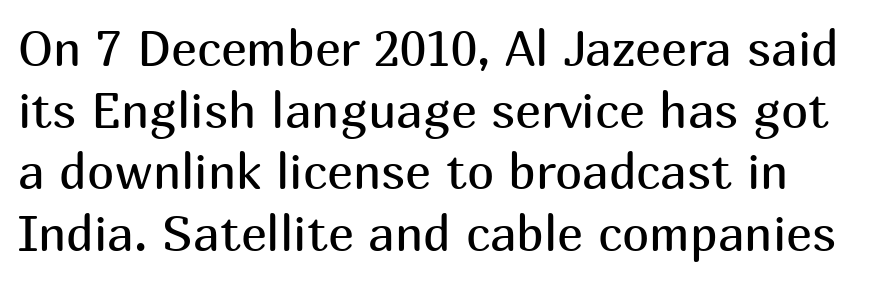
The characters display no serif detailing; their extremities are plain. Anything drawn beneath the words? Only blank space. Spacing between characters is what you'd get straight out of the box. This sample has the flowing, uneven cadence of proportional lettering. Weight: in the light-to-regular range. Do the letters lean? They stand straight.
